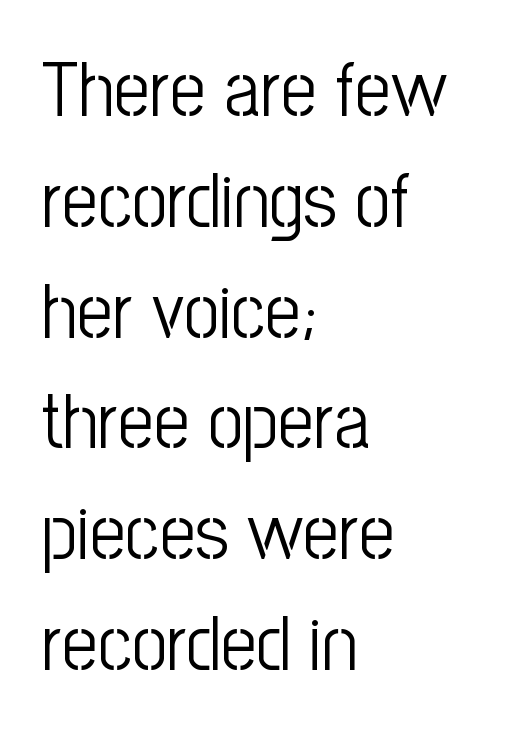
The image shows 78 px light, condensed sans-serif type, upright; set left-aligned, normal line spacing (1.42x), normal letter spacing, not underlined; low stroke contrast and a medium x-height.
